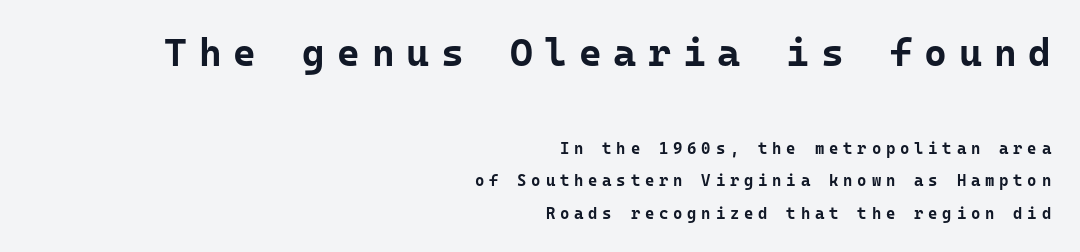
Q: Is the text bold? A: Yes.
Q: Is the text italic (slanted)? A: No, it is upright.
Q: Is the typeface a serif or a sans-serif typeface? A: Sans-serif.
Q: Is the text underlined? A: No.
Q: How is the paragraph aligned? A: Right-aligned.
Q: Is the spacing between letters normal or unusually wide? A: Unusually wide.
Q: Is the spacing between lines tight, normal or loose? A: Loose.
Q: Which block of text is set in a larger size, the first (top) or the second (bottom)? A: The first (top) one.
Q: Width (condensed, normal, or wide)? A: Normal.
Q: Stroke contrast? A: Low.
Q: x-height? A: Medium.
Q: Monospaced? A: Yes.
